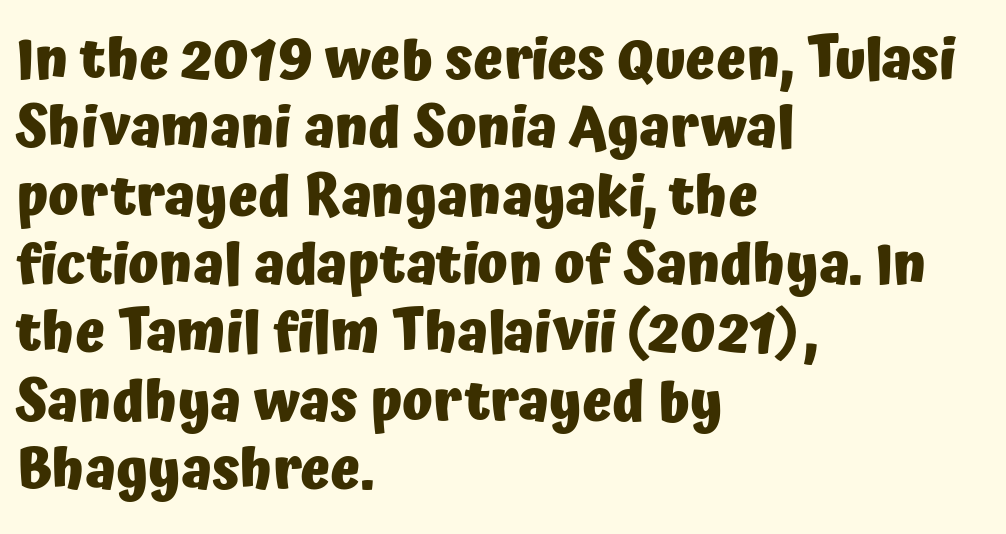
Stroke terminals: plain, sans-serif. The letters advance in unequal steps, a hallmark of proportional type. A dark, heavy texture on the line: the type is bold. A typesetter would call this zero additional tracking. Italic? Not at all — the glyphs are vertical.
